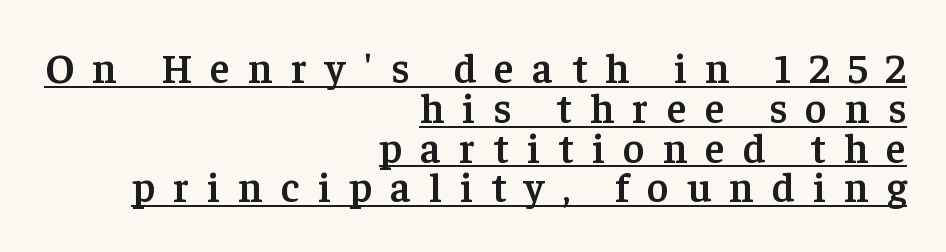
Underline: present. Vertical strokes here are truly vertical. The face used here is proportionally spaced, like ordinary book or web type. The paragraph shown leans on its right margin. As a designer I'd log this as weight 600, semibold.
